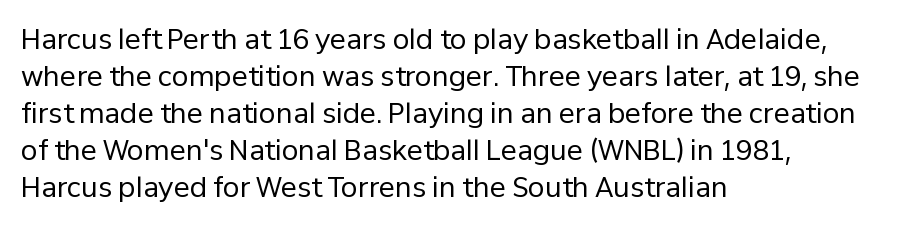
Q: Is the text bold? A: No.
Q: Is the text italic (slanted)? A: No, it is upright.
Q: Is the text underlined? A: No.
Q: How is the paragraph aligned? A: Left-aligned.
Q: Is the spacing between letters normal or unusually wide? A: Normal.
Q: Is the spacing between lines tight, normal or loose? A: Normal.
